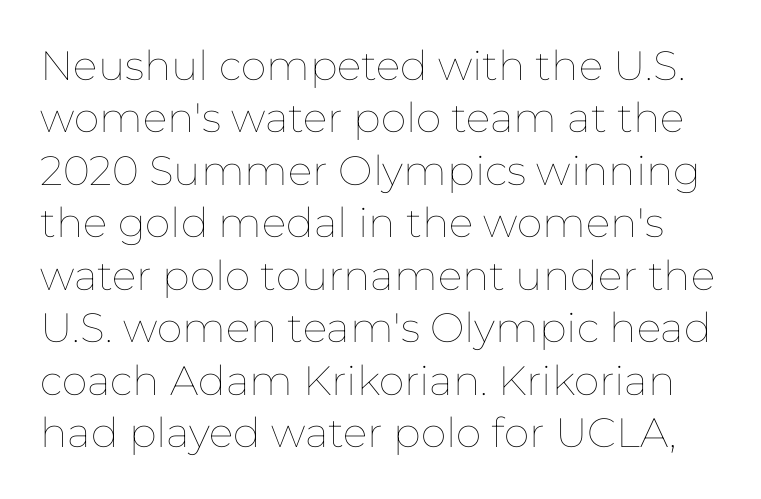
Q: Is the text bold? A: No.
Q: Is the text italic (slanted)? A: No, it is upright.
Q: Is the text underlined? A: No.
Q: Is the spacing between letters normal or unusually wide? A: Normal.
Q: Is the spacing between lines tight, normal or loose? A: Normal.
Q: Width (condensed, normal, or wide)? A: Normal.
Q: Stroke contrast? A: Low.
Q: x-height? A: Medium.
Q: Monospaced? A: No.
